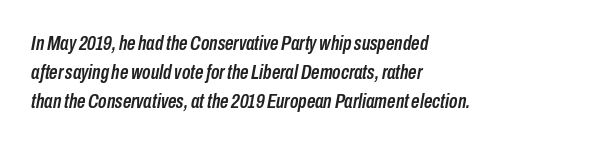
{"italic": "yes", "lean": "right", "slant_degrees": 10, "underline": "no", "align": "left", "line_spacing": "normal", "line_spacing_ratio": 1.38, "letter_spacing": "normal", "letter_spacing_em": 0.0, "glyph_px": 21}
